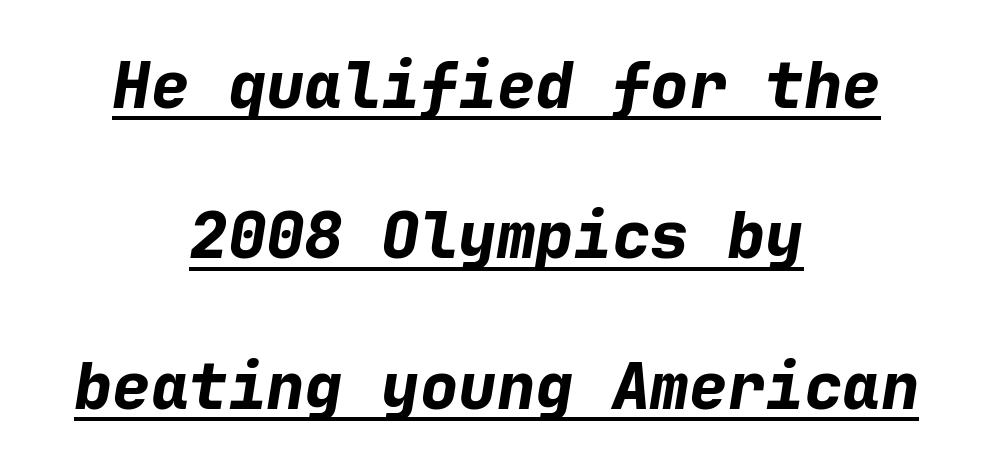
The face used here is monospaced, like something from a code editor. How would I describe the line gaps? Wide and relaxed. The compositor balanced each line on the midline. Emphasis-style slanted type is in use.
